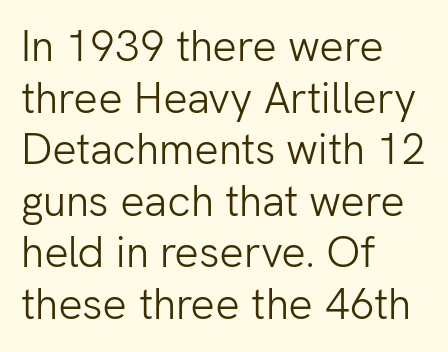
Note the varied advance widths — an 'i' is clearly narrower than an 'm'. The characters display no serif detailing; their extremities are plain. The paragraph shown leans on its left margin. Quick note: underline off. The font sits on the lighter half of the weight spectrum, regular included. This rendering leaves character spacing at its baseline value.
